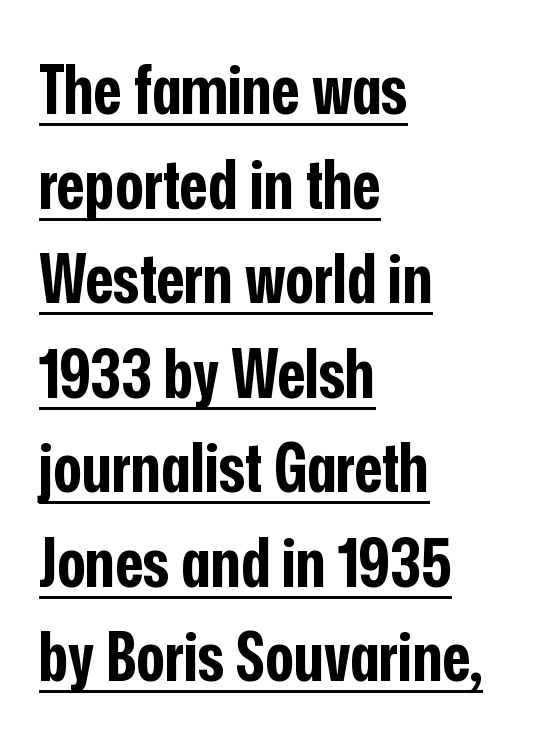
The image shows 68 px bold, condensed sans-serif type, upright; set left-aligned, normal line spacing (1.39x), normal letter spacing, underlined; low stroke contrast and a medium x-height.
